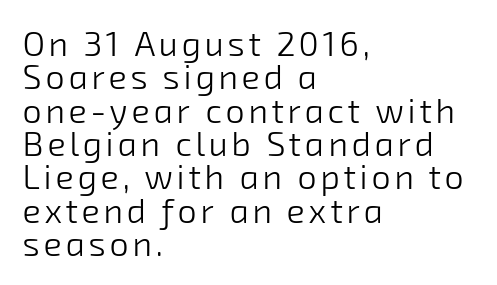
The image shows 34 px light sans-serif type; set left-aligned, tight line spacing (0.98x), not underlined; low stroke contrast and a medium x-height.
